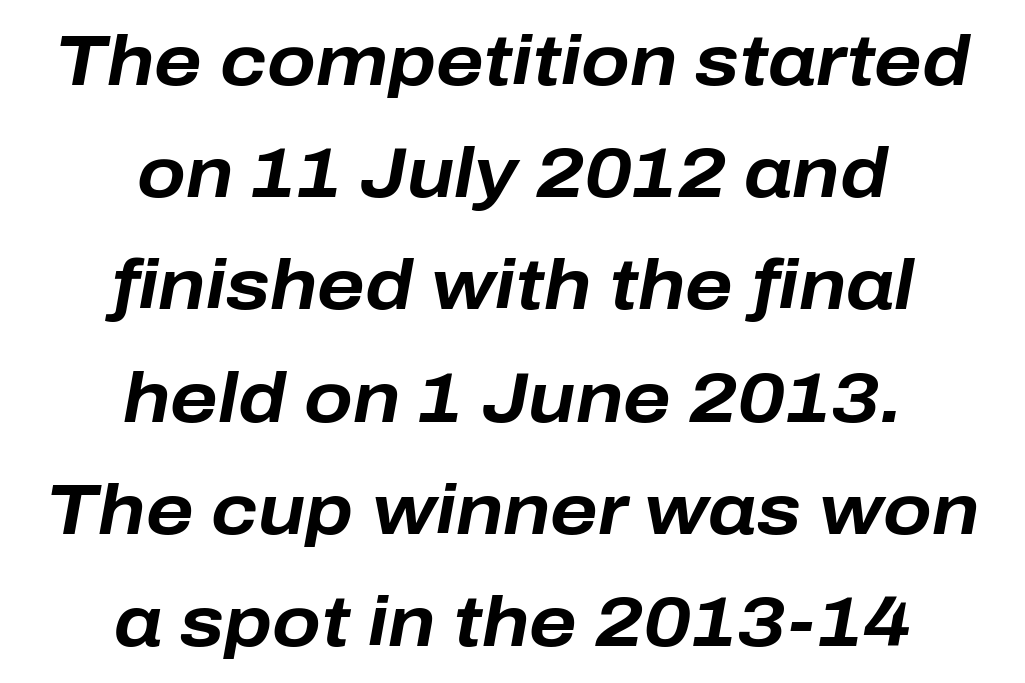
The image shows 71 px bold type, italic (leaning right); set centered, normal line spacing (1.58x), normal letter spacing, not underlined; low stroke contrast and a medium x-height.
